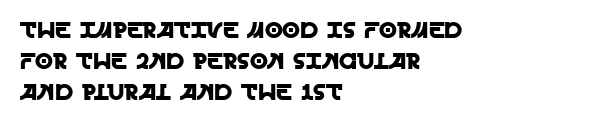
{"italic": "no", "underline": "no", "align": "left", "line_spacing": "normal", "line_spacing_ratio": 1.35, "letter_spacing": "normal", "letter_spacing_em": 0.0, "glyph_px": 23}
